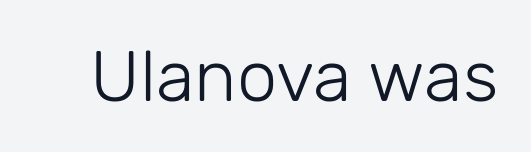
Bare-footed words on every line. Proportional: the letters do not fall into vertical columns. These lines keep a tight, regular rhythm from letter to letter. Compared with a typical body face, this is equally light or lighter still. The letters stand straight up with perfectly vertical stems.
